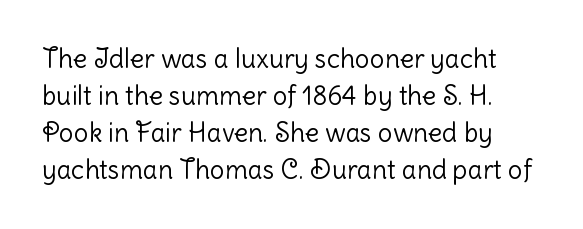
Q: Is the text bold? A: No.
Q: Is the text italic (slanted)? A: No, it is upright.
Q: Is the text underlined? A: No.
Q: Is the spacing between letters normal or unusually wide? A: Normal.
Q: Is the spacing between lines tight, normal or loose? A: Normal.
